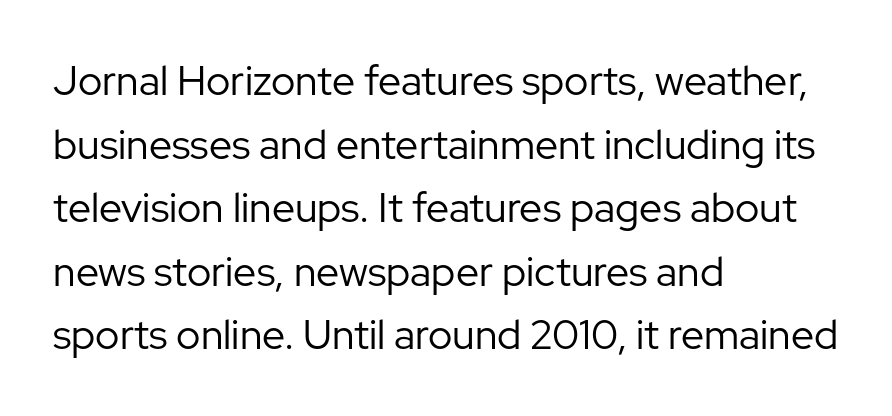
{"serif": "no", "italic": "no", "bold": "no", "weight": "regular", "width": "normal", "stroke_contrast": "low", "x_height": "medium", "monospaced": "no", "underline": "no", "align": "left", "line_spacing": "normal", "line_spacing_ratio": 1.55, "letter_spacing": "normal", "letter_spacing_em": 0.0, "glyph_px": 41}
